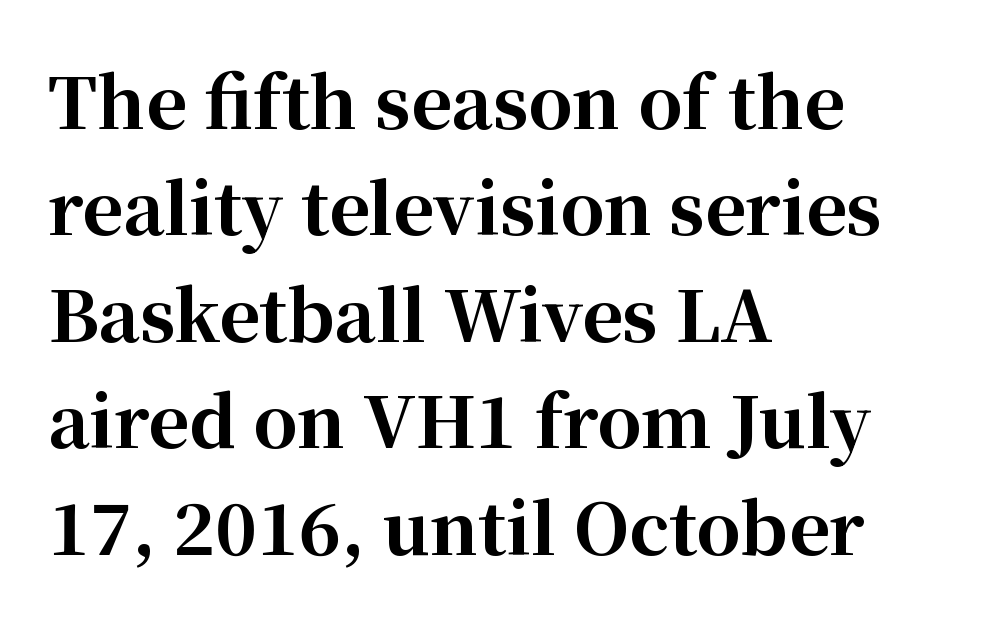
The image shows 70 px bold serif type, upright; set left-aligned, normal line spacing (1.52x), normal letter spacing, not underlined; high stroke contrast and a medium x-height.
